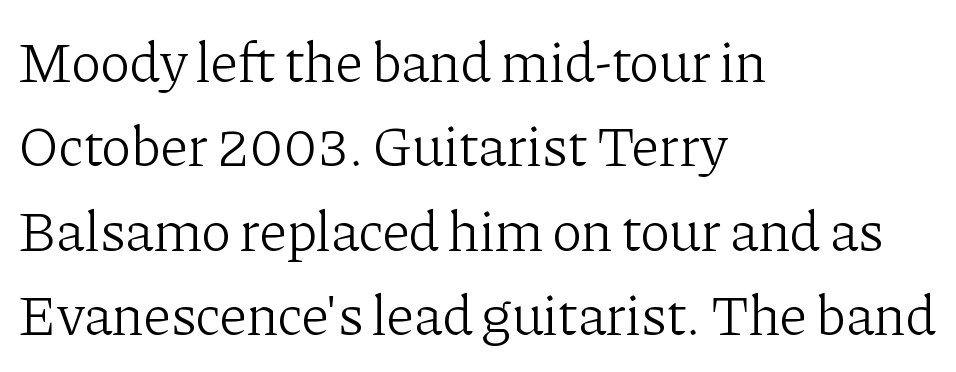
{"serif": "yes", "italic": "no", "bold": "no", "weight": "light", "width": "normal", "stroke_contrast": "low", "x_height": "medium", "monospaced": "no", "underline": "no", "align": "left", "line_spacing": "normal", "line_spacing_ratio": 1.48, "letter_spacing": "normal", "letter_spacing_em": 0.0, "glyph_px": 57}
